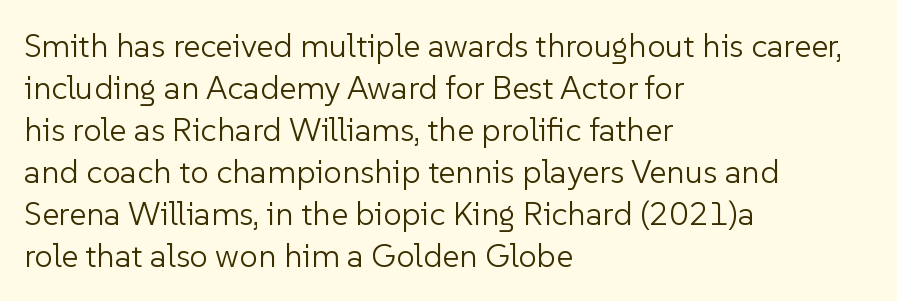
The image shows 33 px light sans-serif type, upright; set left-aligned, normal line spacing (1.27x), normal letter spacing, not underlined; low stroke contrast and a medium x-height.
